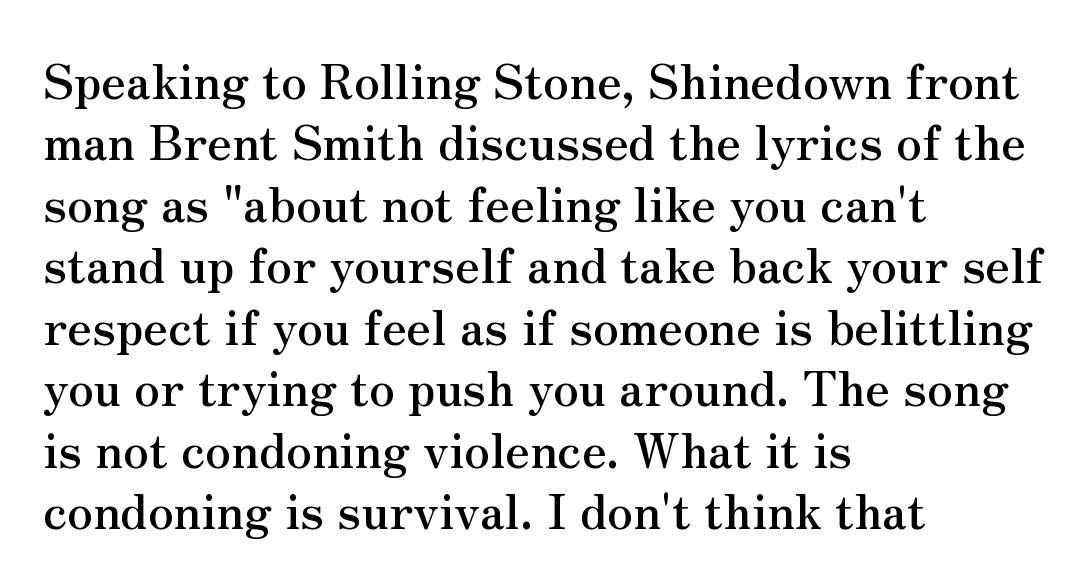
Q: Is the text italic (slanted)? A: No, it is upright.
Q: Is the typeface a serif or a sans-serif typeface? A: Serif.
Q: Is the text underlined? A: No.
Q: How is the paragraph aligned? A: Left-aligned.
Q: Is the spacing between letters normal or unusually wide? A: Normal.
Q: Is the spacing between lines tight, normal or loose? A: Normal.
Q: Width (condensed, normal, or wide)? A: Normal.
Q: Stroke contrast? A: Medium.
Q: x-height? A: Small.
Q: Monospaced? A: No.
